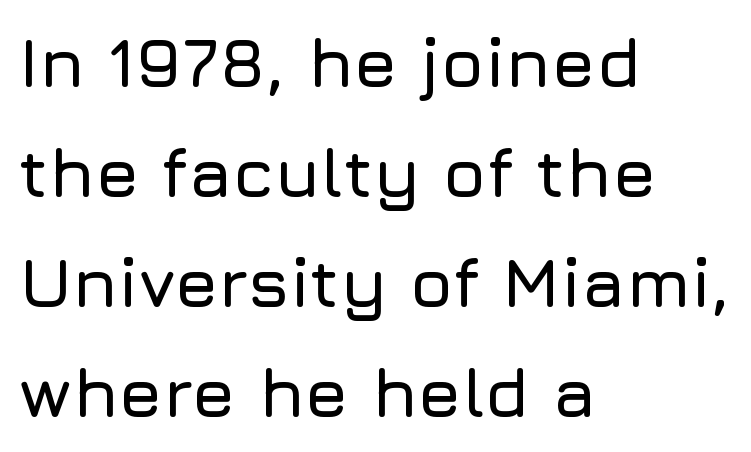
{"serif": "no", "italic": "no", "width": "normal", "stroke_contrast": "low", "x_height": "medium", "monospaced": "no", "underline": "no", "align": "left", "line_spacing": "normal", "line_spacing_ratio": 1.57, "letter_spacing": "normal", "letter_spacing_em": 0.0, "glyph_px": 70}
